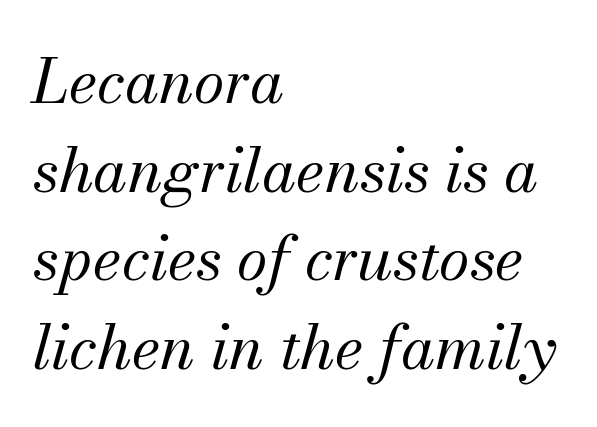
{"serif": "yes", "italic": "yes", "lean": "right", "slant_degrees": 13, "bold": "no", "weight": "regular", "width": "normal", "stroke_contrast": "medium", "x_height": "small", "monospaced": "no", "underline": "no", "align": "left", "line_spacing": "normal", "line_spacing_ratio": 1.43, "letter_spacing": "normal", "letter_spacing_em": 0.0, "glyph_px": 62}
